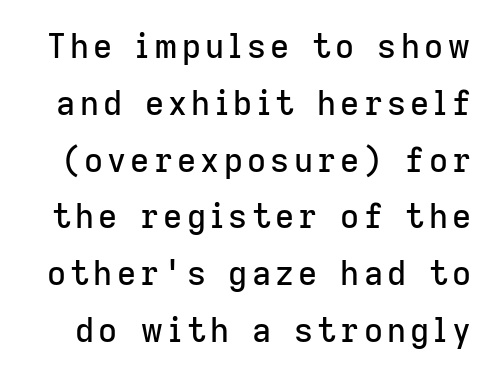
{"serif": "no", "italic": "no", "width": "normal", "stroke_contrast": "low", "x_height": "medium", "monospaced": "no", "underline": "no", "line_spacing_ratio": 1.72, "glyph_px": 33}
